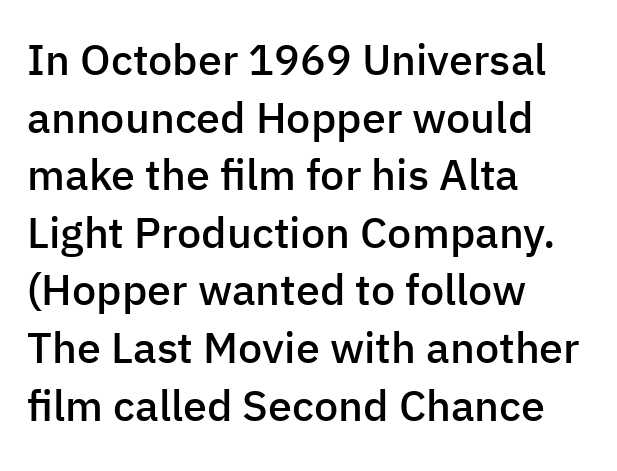
Q: Is the text bold? A: Semi-bold.
Q: Is the text italic (slanted)? A: No, it is upright.
Q: Is the typeface a serif or a sans-serif typeface? A: Sans-serif.
Q: Is the text underlined? A: No.
Q: How is the paragraph aligned? A: Left-aligned.
Q: Is the spacing between letters normal or unusually wide? A: Normal.
Q: Is the spacing between lines tight, normal or loose? A: Normal.
Q: Width (condensed, normal, or wide)? A: Normal.
Q: Stroke contrast? A: Low.
Q: x-height? A: Medium.
Q: Monospaced? A: No.
